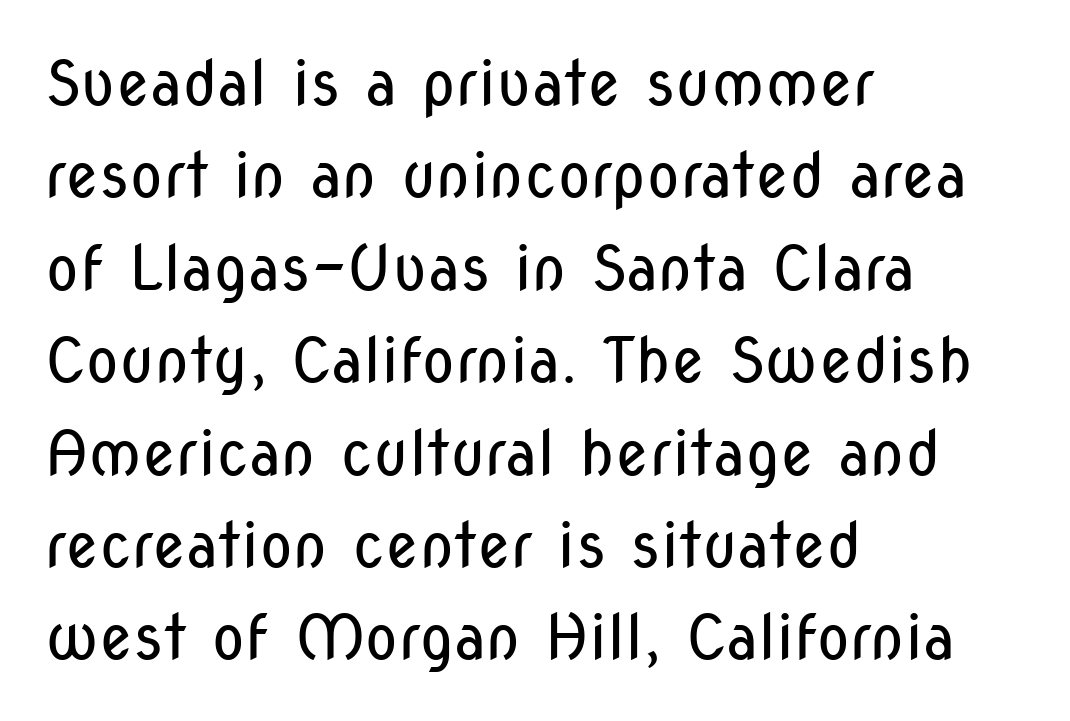
{"serif": "no", "italic": "no", "bold": "no", "weight": "regular", "width": "condensed", "stroke_contrast": "low", "x_height": "medium", "monospaced": "no", "underline": "no", "align": "left", "line_spacing": "normal", "line_spacing_ratio": 1.49, "letter_spacing": "normal", "letter_spacing_em": 0.0, "glyph_px": 62}
